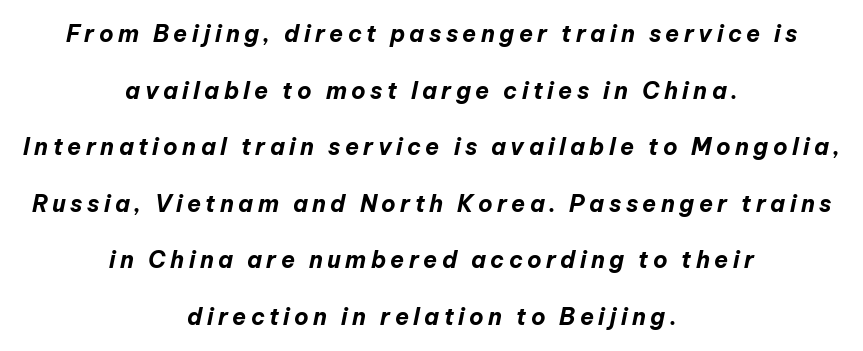
{"italic": "yes", "lean": "right", "slant_degrees": 12, "bold": "yes", "underline": "no", "align": "center", "line_spacing": "loose", "line_spacing_ratio": 2.46, "glyph_px": 23}
